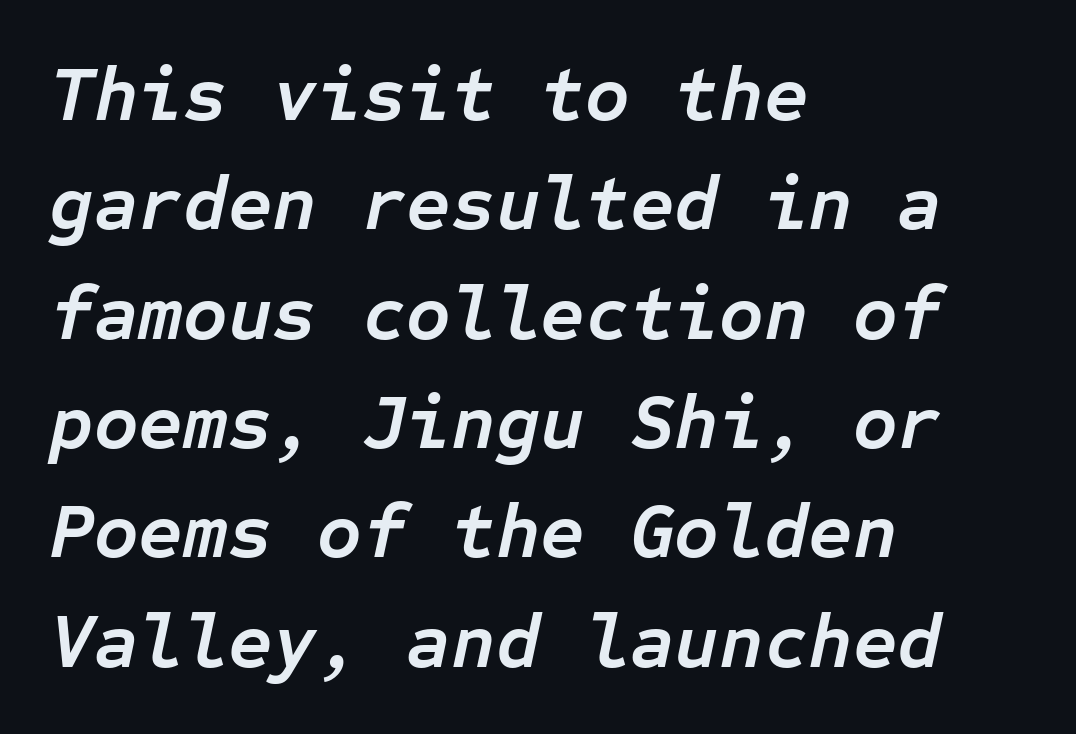
Q: Is the text bold? A: Yes.
Q: Is the text italic (slanted)? A: Yes, it leans right by about 12 degrees.
Q: Is the text underlined? A: No.
Q: How is the paragraph aligned? A: Left-aligned.
Q: Is the spacing between letters normal or unusually wide? A: Normal.
Q: Is the spacing between lines tight, normal or loose? A: Normal.
Q: Width (condensed, normal, or wide)? A: Normal.
Q: Stroke contrast? A: Low.
Q: x-height? A: Medium.
Q: Monospaced? A: Yes.
